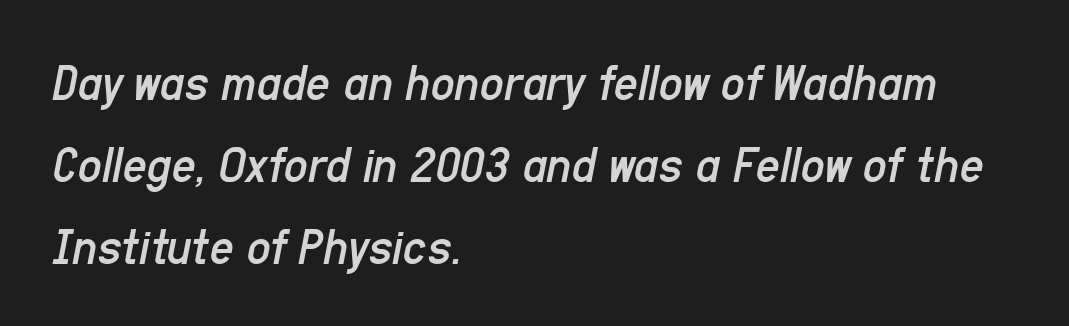
You could not count columns in this text — the font is proportionally spaced. Is this a heavy cut? Hardly; it is regular or lighter. An italicized treatment has been applied to the whole sample. This sample uses plain, unmodified letter spacing.
